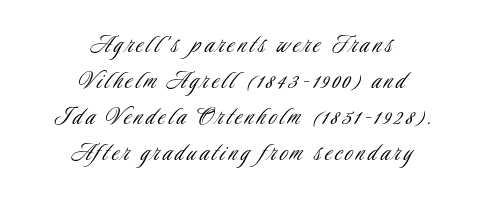
Q: Is the text bold? A: No.
Q: Is the text italic (slanted)? A: Yes.
Q: Is the typeface a serif or a sans-serif typeface? A: Sans-serif.
Q: Is the text underlined? A: No.
Q: How is the paragraph aligned? A: Centered.
Q: Is the spacing between lines tight, normal or loose? A: Normal.
Q: Width (condensed, normal, or wide)? A: Condensed.
Q: Stroke contrast? A: Low.
Q: x-height? A: Small.
Q: Monospaced? A: No.
